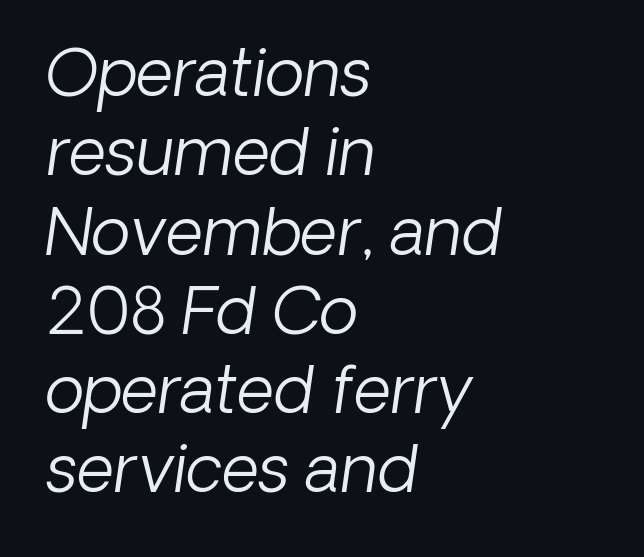
A bare baseline throughout the passage. Layout note: lines flush left. You could call the tracking neutral — neither tight nor loose. Each letter keeps its own natural width here, so spacing adapts to shape.
